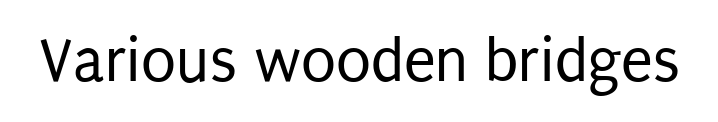
Q: Is the text bold? A: No.
Q: Is the text italic (slanted)? A: No, it is upright.
Q: Is the typeface a serif or a sans-serif typeface? A: Sans-serif.
Q: Is the text underlined? A: No.
Q: Is the spacing between letters normal or unusually wide? A: Normal.
Q: Width (condensed, normal, or wide)? A: Condensed.
Q: Stroke contrast? A: Low.
Q: x-height? A: Large.
Q: Monospaced? A: No.
